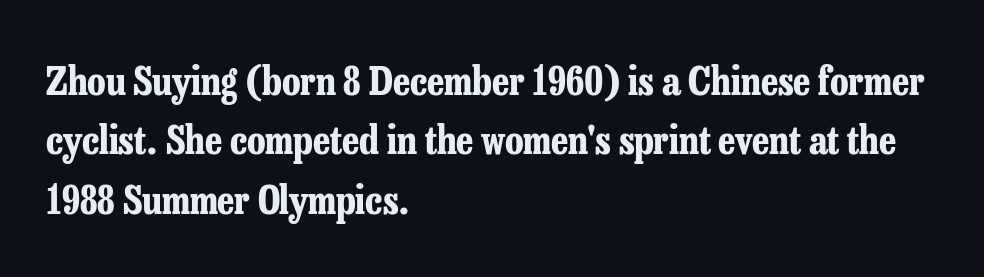
{"serif": "yes", "italic": "no", "bold": "yes", "weight": "bold", "width": "condensed", "stroke_contrast": "low", "x_height": "medium", "monospaced": "no", "underline": "no", "align": "left", "line_spacing": "normal", "line_spacing_ratio": 1.52, "letter_spacing": "normal", "letter_spacing_em": 0.0, "glyph_px": 39}
